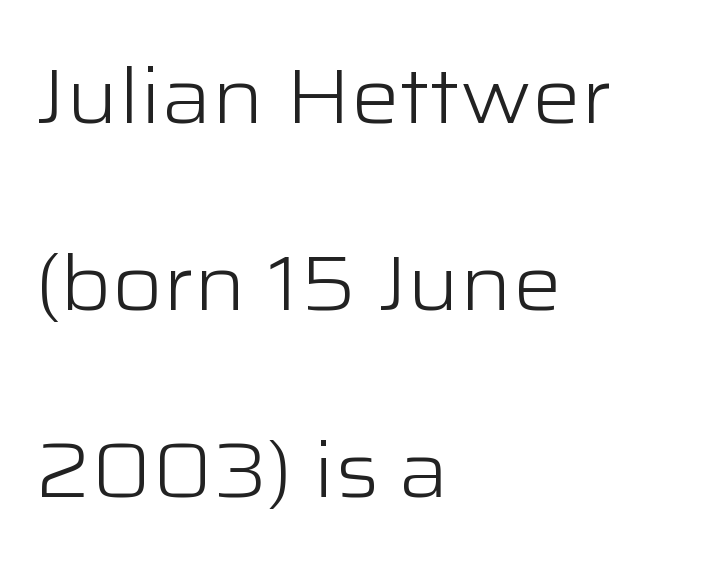
The image shows 77 px light, wide sans-serif type, upright; set left-aligned, loose line spacing (2.43x), normal letter spacing, not underlined; low stroke contrast and a medium x-height.
